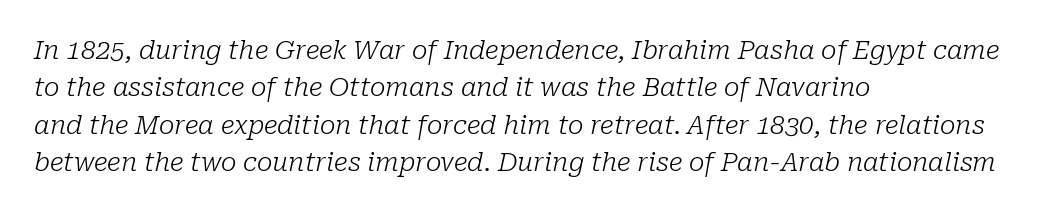
Default kerning and tracking; the words read as compact shapes. Caption: multi-line text, flush left, ragged right. The leading is moderate, giving the passage an even texture. Each row of text sits above clean, open space.
